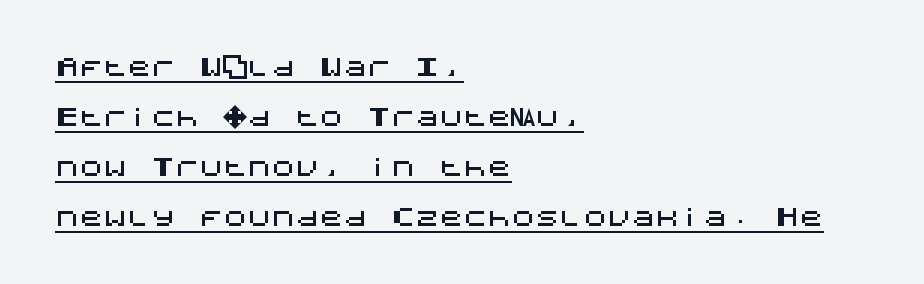
{"italic": "no", "underline": "yes", "align": "left", "line_spacing": "loose", "line_spacing_ratio": 2.08, "letter_spacing": "normal", "letter_spacing_em": 0.0, "glyph_px": 24}
